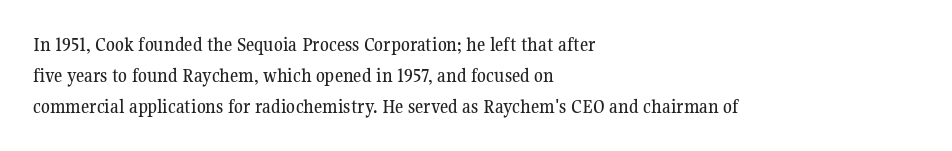
Q: Is the text italic (slanted)? A: No, it is upright.
Q: Is the text underlined? A: No.
Q: How is the paragraph aligned? A: Left-aligned.
Q: Is the spacing between letters normal or unusually wide? A: Normal.
Q: Is the spacing between lines tight, normal or loose? A: Normal.
